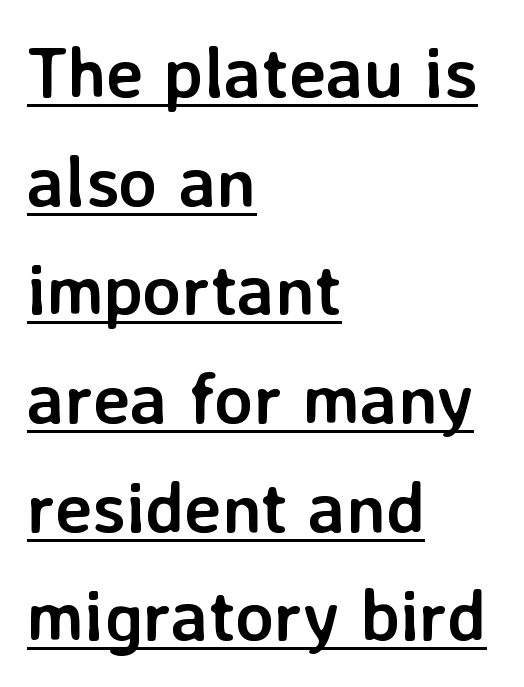
{"serif": "no", "italic": "no", "bold": "yes", "weight": "semibold", "width": "normal", "stroke_contrast": "low", "x_height": "medium", "monospaced": "no", "underline": "yes", "align": "left", "line_spacing": "normal", "line_spacing_ratio": 1.53, "letter_spacing": "normal", "letter_spacing_em": 0.0, "glyph_px": 71}
